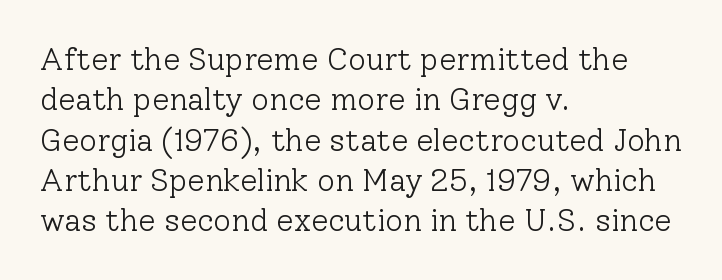
{"serif": "yes", "italic": "no", "bold": "no", "weight": "light", "width": "normal", "stroke_contrast": "low", "x_height": "medium", "monospaced": "no", "underline": "no", "align": "left", "line_spacing": "normal", "line_spacing_ratio": 1.3, "letter_spacing": "normal", "letter_spacing_em": 0.0, "glyph_px": 31}
